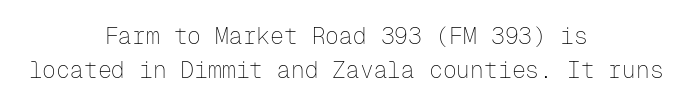
The image shows 23 px text type, upright; set centered, normal line spacing (1.47x), normal letter spacing, not underlined.
